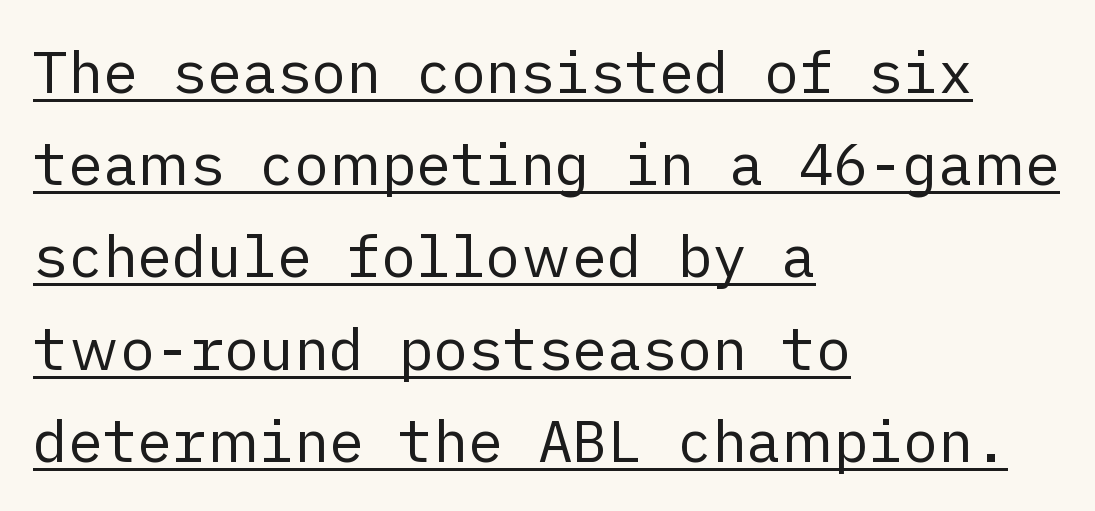
Q: Is the text bold? A: No.
Q: Is the text italic (slanted)? A: No, it is upright.
Q: Is the typeface a serif or a sans-serif typeface? A: Sans-serif.
Q: Is the text underlined? A: Yes.
Q: How is the paragraph aligned? A: Left-aligned.
Q: Is the spacing between letters normal or unusually wide? A: Normal.
Q: Is the spacing between lines tight, normal or loose? A: Normal.
Q: Width (condensed, normal, or wide)? A: Normal.
Q: Stroke contrast? A: Low.
Q: x-height? A: Medium.
